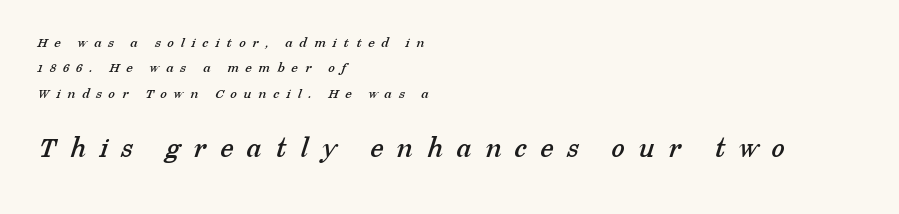
{"serif": "yes", "width": "normal", "stroke_contrast": "low", "x_height": "medium", "monospaced": "no", "underline": "no", "align": "left", "line_spacing": "normal", "line_spacing_ratio": 1.7, "letter_spacing": "wide", "letter_spacing_em": 0.46, "larger_block": "second", "size_ratio": 2.0, "glyph_px": 30}
